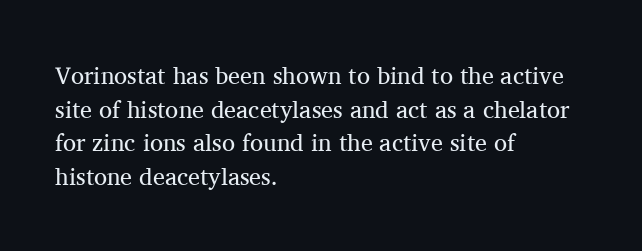
{"italic": "no", "bold": "no", "underline": "no", "align": "left", "line_spacing": "normal", "line_spacing_ratio": 1.4, "letter_spacing": "normal", "letter_spacing_em": 0.0, "glyph_px": 24}
